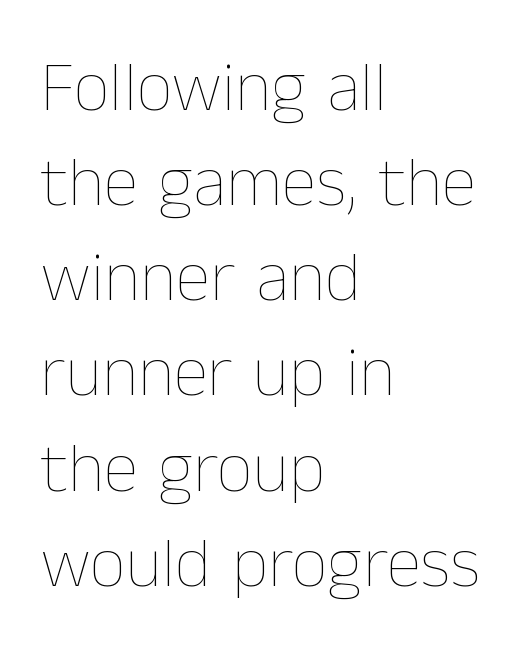
Q: Is the text bold? A: No.
Q: Is the text italic (slanted)? A: No, it is upright.
Q: Is the text underlined? A: No.
Q: How is the paragraph aligned? A: Left-aligned.
Q: Is the spacing between letters normal or unusually wide? A: Normal.
Q: Is the spacing between lines tight, normal or loose? A: Normal.
Q: Width (condensed, normal, or wide)? A: Normal.
Q: Stroke contrast? A: Low.
Q: x-height? A: Medium.
Q: Monospaced? A: No.
